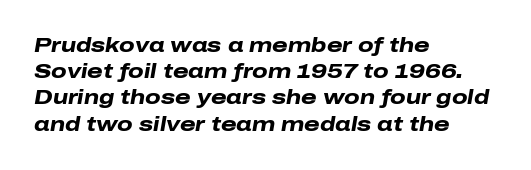
The image shows 20 px bold type, italic (leaning right); set left-aligned, normal line spacing (1.31x), normal letter spacing, not underlined.
